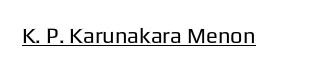
{"italic": "no", "bold": "no", "underline": "yes", "letter_spacing": "normal", "letter_spacing_em": 0.0, "glyph_px": 22}
